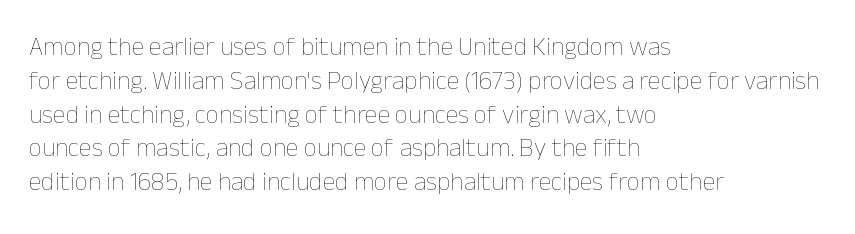
Descenders are the only things crossing below the line. Vertical strokes here are truly vertical. Compared with typical paragraphs, the rows here are spaced about the same. The setting favours the left margin, as ordinary paragraphs usually do.
